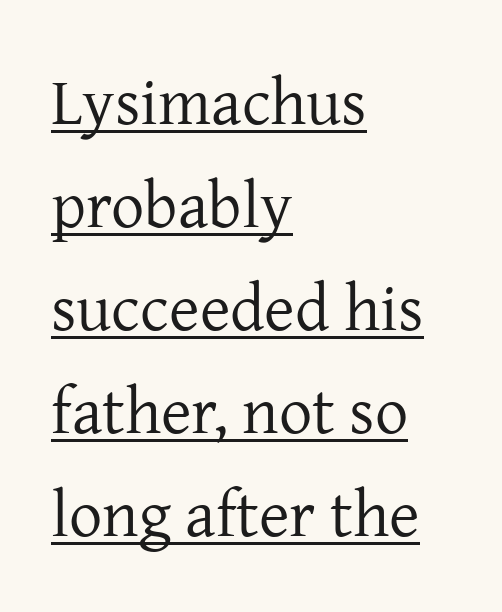
Look at the tracking — it's just the regular setting, nothing added. The block of text has a typical density, with ordinary space between rows. Think of a printed novel: that variable character pitch is what you see here. The lines in this sample share a left origin and differ only in where they stop. This sample uses a serif face. The typography opts for an upright posture over an oblique one.
